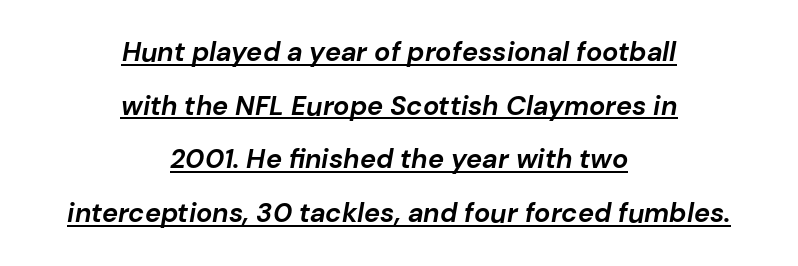
{"italic": "yes", "lean": "right", "slant_degrees": 10, "bold": "yes", "underline": "yes", "align": "center", "line_spacing": "loose", "line_spacing_ratio": 1.99, "letter_spacing": "normal", "letter_spacing_em": 0.0, "glyph_px": 27}
